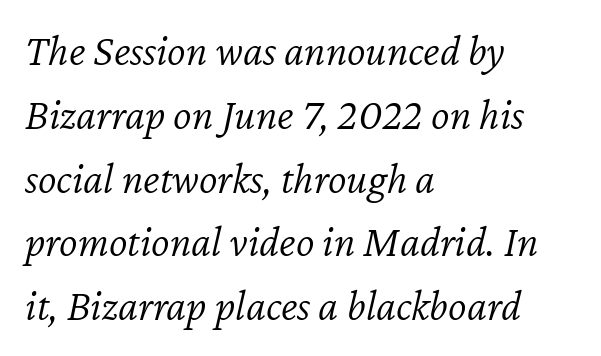
{"italic": "yes", "lean": "right", "slant_degrees": 12, "bold": "no", "weight": "light", "width": "normal", "stroke_contrast": "low", "x_height": "medium", "monospaced": "no", "underline": "no", "align": "left", "line_spacing": "normal", "line_spacing_ratio": 1.45, "letter_spacing": "normal", "letter_spacing_em": 0.0, "glyph_px": 44}
